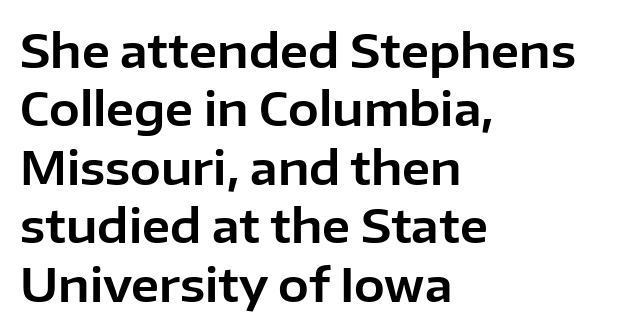
The image shows 46 px sans-serif type, upright; set left-aligned, normal line spacing (1.27x), normal letter spacing, not underlined; low stroke contrast and a medium x-height.
